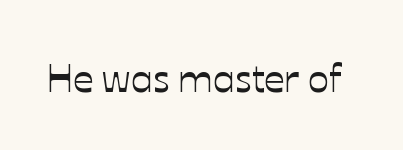
The image shows 40 px text type, upright; set normal letter spacing, not underlined; low stroke contrast and a medium x-height.
